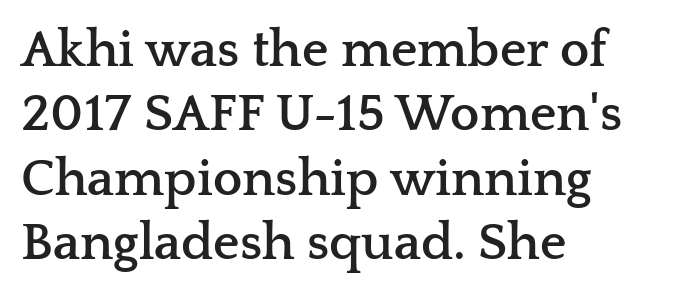
The image shows 52 px semibold, wide serif type, upright; set left-aligned, line spacing 1.24x, normal letter spacing, not underlined; low stroke contrast and a medium x-height.
